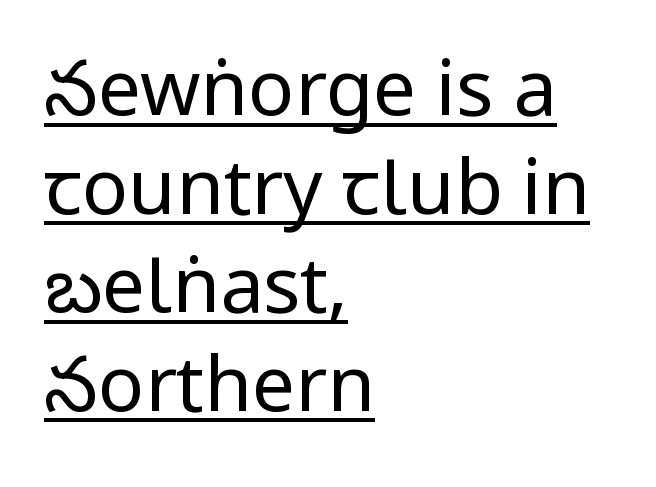
Q: Is the text bold? A: No.
Q: Is the text italic (slanted)? A: No, it is upright.
Q: Is the typeface a serif or a sans-serif typeface? A: Sans-serif.
Q: Is the text underlined? A: Yes.
Q: How is the paragraph aligned? A: Left-aligned.
Q: Is the spacing between letters normal or unusually wide? A: Normal.
Q: Is the spacing between lines tight, normal or loose? A: Normal.
Q: Width (condensed, normal, or wide)? A: Condensed.
Q: Stroke contrast? A: Low.
Q: x-height? A: Large.
Q: Monospaced? A: No.
